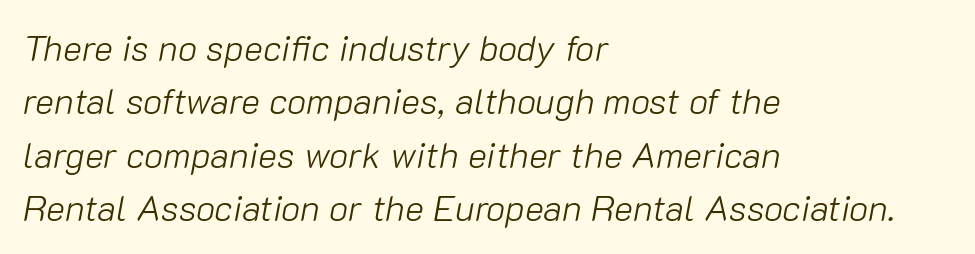
A typesetter would call this proportional, since set widths differ per character. Slant detected: the letters are inclined. The specimen omits any rule beneath the text block's lines. Is the letter spacing exaggerated? No — it looks like the ordinary default. These lines are set flush left with a ragged right edge.
